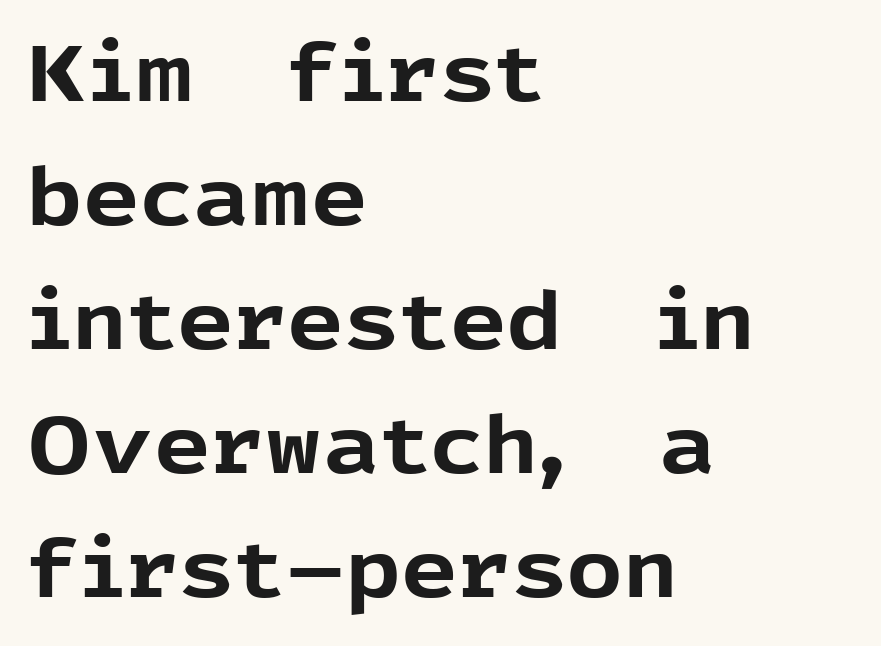
Summary of vertical rhythm: regular, with standard interline spacing. On the weight axis this lands at bold, roughly 700. Is this a fixed-width face? No — the glyphs have proportional, varying widths. Plain, unruled lines of type. How are the letters spaced? Ordinarily, with no added tracking. Teacher's note: observe the even left margin — that is flush-left alignment.
